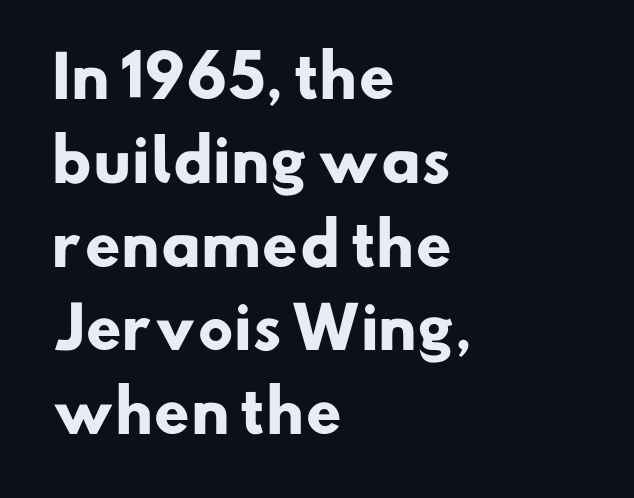
{"serif": "no", "bold": "yes", "weight": "heavy", "width": "normal", "stroke_contrast": "low", "x_height": "small", "monospaced": "no", "underline": "no", "align": "left", "line_spacing": "normal", "line_spacing_ratio": 1.47, "letter_spacing": "normal", "letter_spacing_em": 0.0, "glyph_px": 57}
